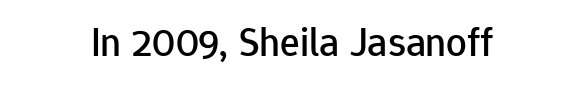
{"serif": "no", "italic": "no", "width": "normal", "stroke_contrast": "low", "x_height": "medium", "monospaced": "no", "underline": "no", "letter_spacing": "normal", "letter_spacing_em": 0.0, "glyph_px": 41}
